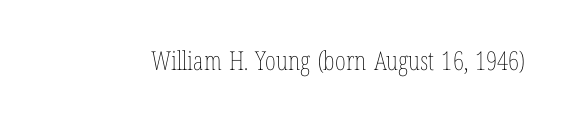
A roman cut, with each character standing at attention. Decoration check: the copy has no underline. The gaps between neighbouring characters are ordinary and unremarkable. Bold? No — there's no thickening of the strokes.
